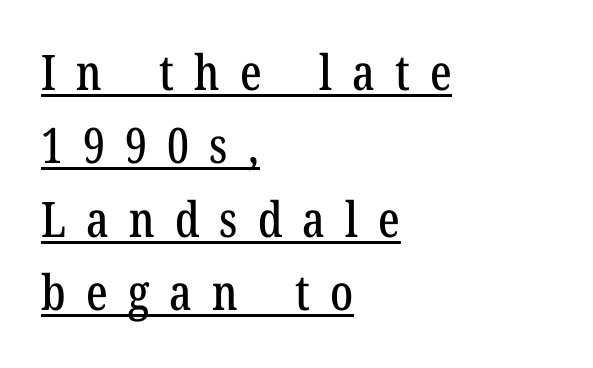
The image shows 49 px condensed serif type, upright; set left-aligned, normal line spacing (1.5x), unusually wide letter spacing (+0.41 em), underlined; low stroke contrast and a medium x-height.
